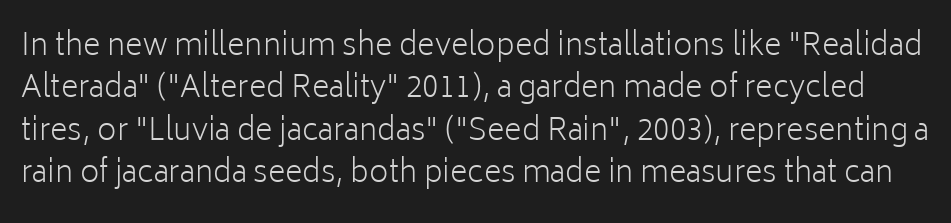
The image shows 30 px light sans-serif type, upright; set normal line spacing (1.41x), normal letter spacing, not underlined; low stroke contrast and a medium x-height.
